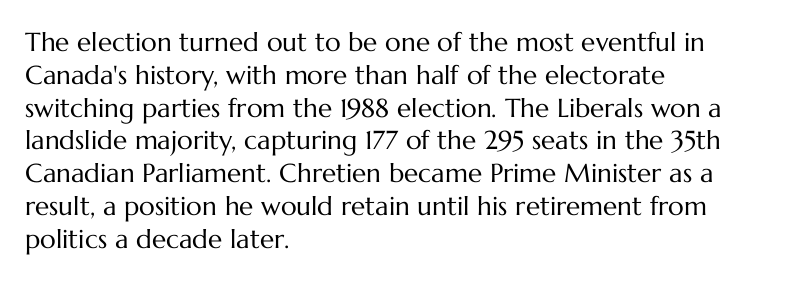
{"italic": "no", "bold": "no", "underline": "no", "align": "left", "line_spacing": "normal", "line_spacing_ratio": 1.26, "letter_spacing": "normal", "letter_spacing_em": 0.0, "glyph_px": 26}
